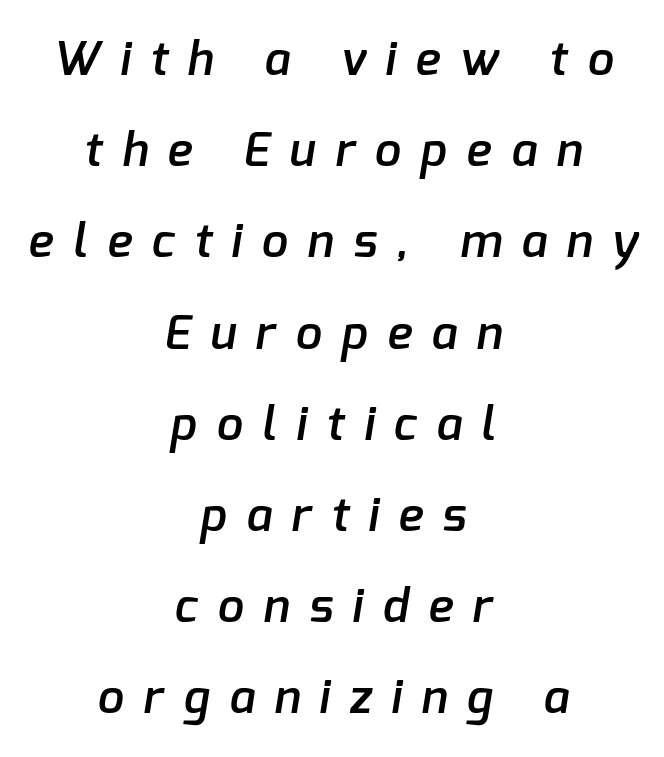
No word sits above an underline. Nothing sits at the stroke ends, so this counts as sans-serif. This sample uses expanded letter spacing, leaving extra air between glyphs. The letters advance in unequal steps, a hallmark of proportional type. In CSS terms this would be text-align: center. Set as a demibold, roughly 600 on the weight scale.
